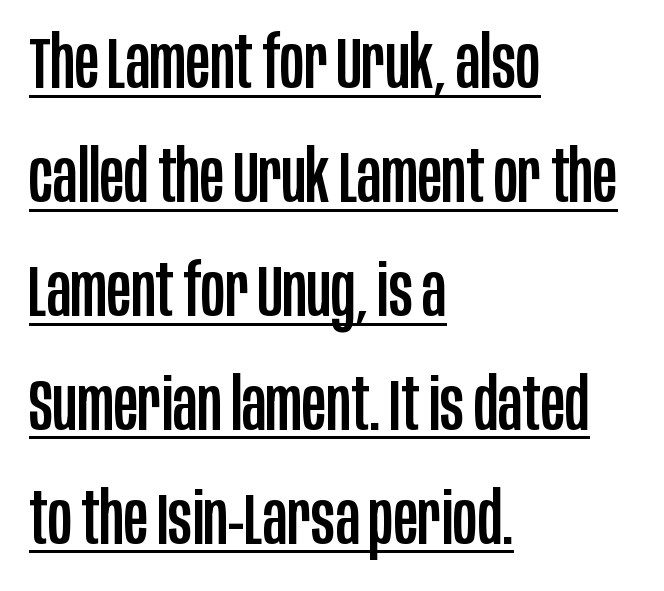
Q: Is the text italic (slanted)? A: No, it is upright.
Q: Is the typeface a serif or a sans-serif typeface? A: Sans-serif.
Q: Is the text underlined? A: Yes.
Q: How is the paragraph aligned? A: Left-aligned.
Q: Is the spacing between letters normal or unusually wide? A: Normal.
Q: Is the spacing between lines tight, normal or loose? A: Normal.
Q: Width (condensed, normal, or wide)? A: Condensed.
Q: Stroke contrast? A: Low.
Q: x-height? A: Large.
Q: Monospaced? A: No.
